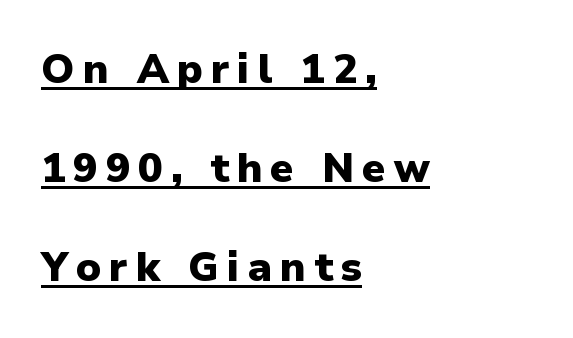
{"serif": "no", "italic": "no", "bold": "yes", "weight": "heavy", "width": "normal", "stroke_contrast": "low", "x_height": "medium", "monospaced": "no", "underline": "yes", "align": "left", "line_spacing": "loose", "line_spacing_ratio": 2.42, "glyph_px": 41}
